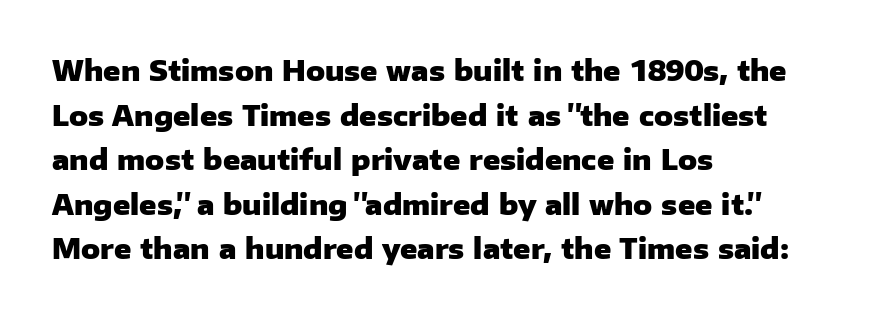
Q: Is the text bold? A: Yes.
Q: Is the text italic (slanted)? A: No, it is upright.
Q: Is the typeface a serif or a sans-serif typeface? A: Sans-serif.
Q: Is the text underlined? A: No.
Q: How is the paragraph aligned? A: Left-aligned.
Q: Is the spacing between letters normal or unusually wide? A: Normal.
Q: Is the spacing between lines tight, normal or loose? A: Normal.
Q: Width (condensed, normal, or wide)? A: Normal.
Q: Stroke contrast? A: Low.
Q: x-height? A: Medium.
Q: Monospaced? A: No.
